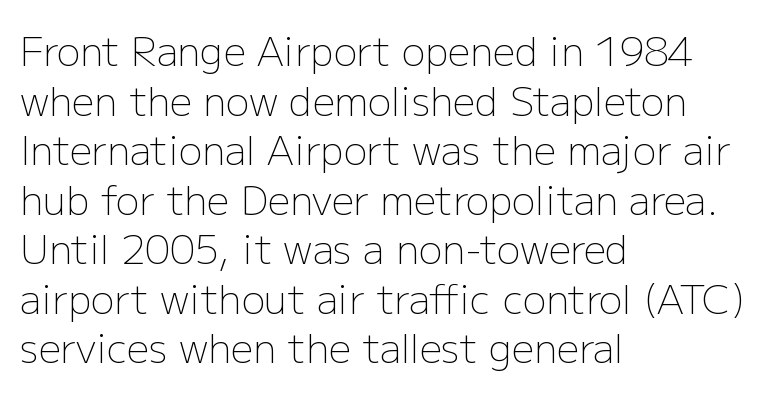
The image shows 39 px light sans-serif type, upright; set left-aligned, normal line spacing (1.27x), normal letter spacing, not underlined; low stroke contrast and a medium x-height.
